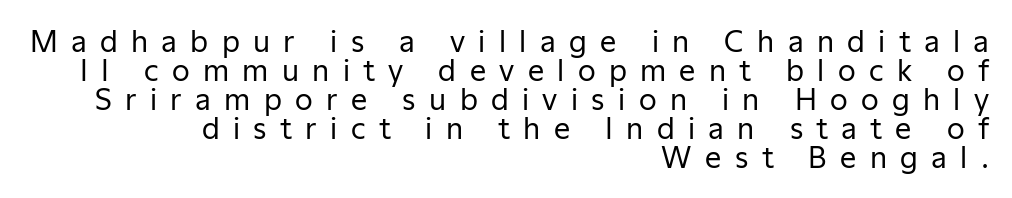
Q: Is the text bold? A: No.
Q: Is the text italic (slanted)? A: No, it is upright.
Q: Is the typeface a serif or a sans-serif typeface? A: Sans-serif.
Q: Is the text underlined? A: No.
Q: How is the paragraph aligned? A: Right-aligned.
Q: Is the spacing between letters normal or unusually wide? A: Unusually wide.
Q: Is the spacing between lines tight, normal or loose? A: Tight.
Q: Width (condensed, normal, or wide)? A: Normal.
Q: Stroke contrast? A: Low.
Q: x-height? A: Medium.
Q: Monospaced? A: No.
